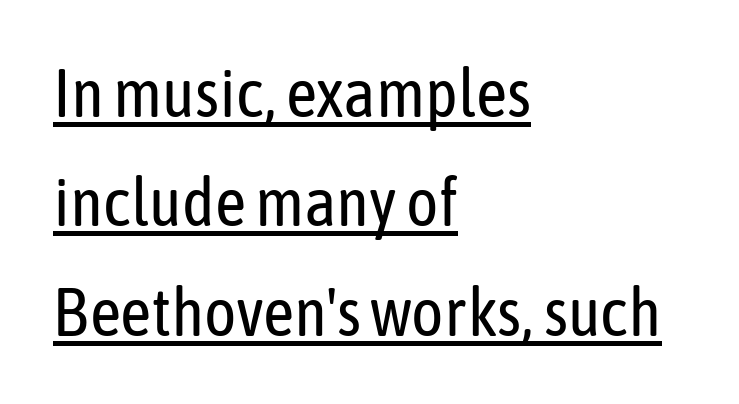
Q: Is the text bold? A: No.
Q: Is the text italic (slanted)? A: No, it is upright.
Q: Is the typeface a serif or a sans-serif typeface? A: Sans-serif.
Q: Is the text underlined? A: Yes.
Q: How is the paragraph aligned? A: Left-aligned.
Q: Is the spacing between letters normal or unusually wide? A: Normal.
Q: Is the spacing between lines tight, normal or loose? A: Normal.
Q: Width (condensed, normal, or wide)? A: Condensed.
Q: Stroke contrast? A: Low.
Q: x-height? A: Medium.
Q: Monospaced? A: No.
